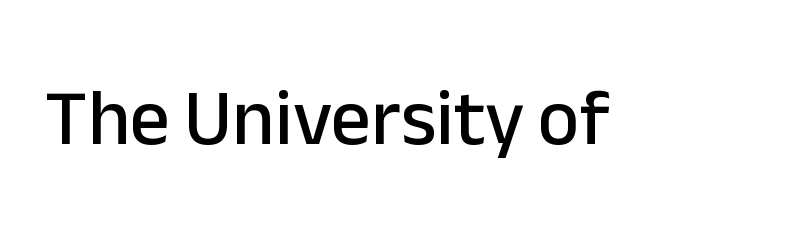
{"serif": "no", "italic": "no", "width": "normal", "stroke_contrast": "low", "x_height": "medium", "monospaced": "no", "underline": "no", "letter_spacing": "normal", "letter_spacing_em": 0.0, "glyph_px": 79}
